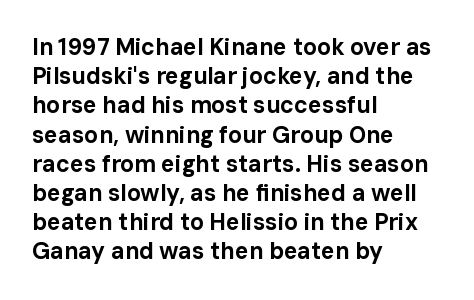
The image shows 23 px bold type, upright; set left-aligned, normal line spacing (1.27x), normal letter spacing, not underlined.
